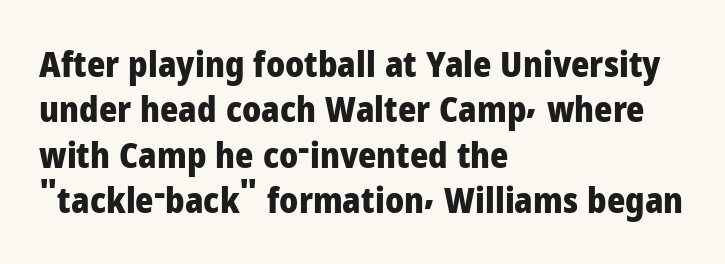
The image shows 35 px heavy sans-serif type, upright; set left-aligned, normal line spacing (1.3x), normal letter spacing, not underlined; low stroke contrast and a medium x-height.
